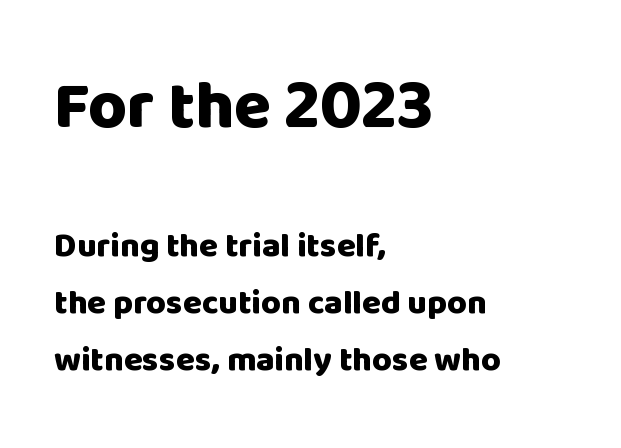
Reading top to bottom, the characters get smaller at the block break. A typesetter would label this face a sans. In CSS terms this would be text-align: left. This rendering features lettering with no underline. Look at the tracking — it's just the regular setting, nothing added.
